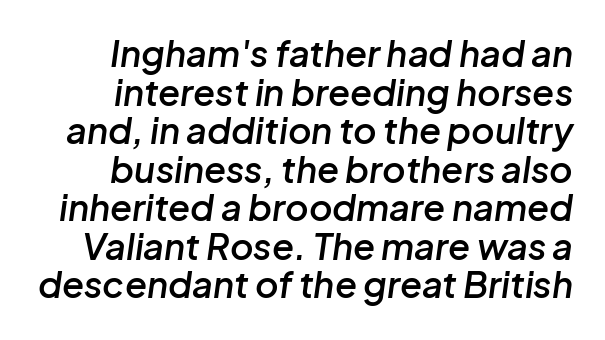
Notice how the stems are inclined rather than vertical — that's the hallmark of italics. The glyphs are unaccompanied by any horizontal stroke below them. This rendering leaves character spacing at its baseline value. Leading: reduced. This sample has the flowing, uneven cadence of proportional lettering. Compared with an ordinary text face, these strokes are moderately heavier — a semibold.
